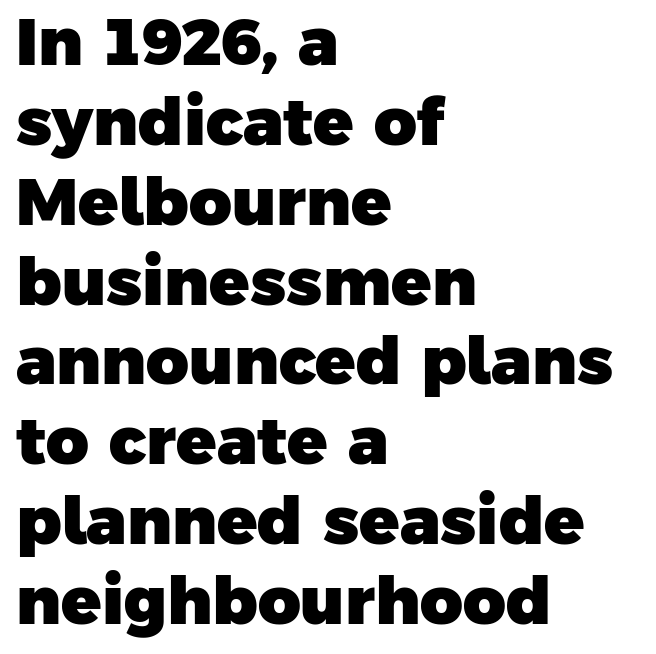
The image shows 66 px heavy sans-serif type; set left-aligned, line spacing 1.21x, normal letter spacing, not underlined; low stroke contrast and a medium x-height.
